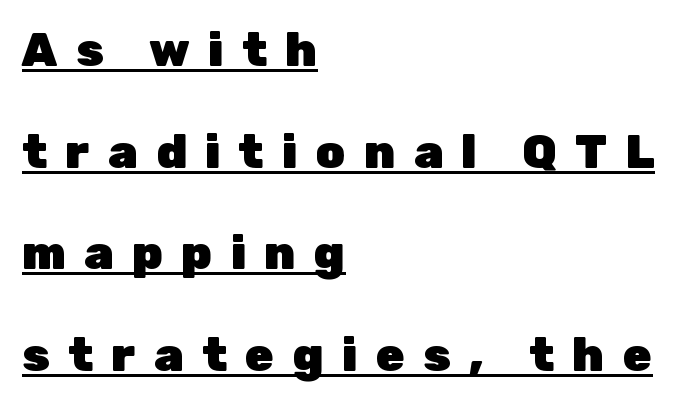
The characters display no serif detailing; their extremities are plain. The rendering uses a large line-height, opening up the rows. This sample uses expanded letter spacing, leaving extra air between glyphs. Unlike italic type, these characters show no tilt at all.
